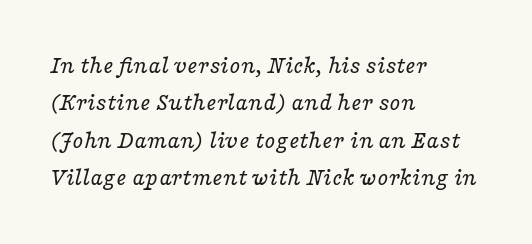
{"italic": "yes", "lean": "right", "slant_degrees": 16, "bold": "no", "underline": "no", "align": "left", "line_spacing": "normal", "line_spacing_ratio": 1.5, "letter_spacing": "normal", "letter_spacing_em": 0.0, "glyph_px": 25}
